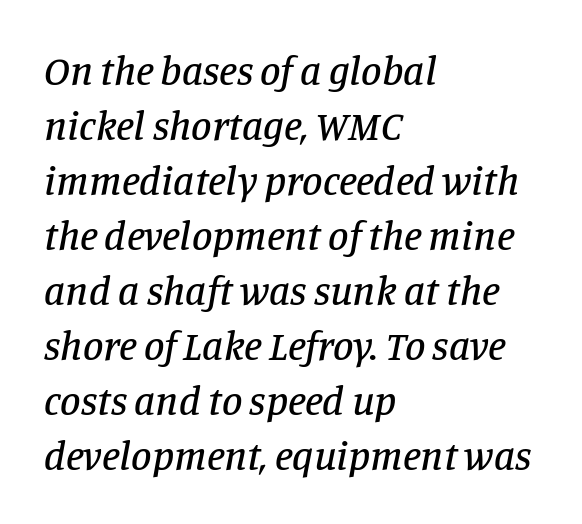
The image shows 41 px serif type, italic (leaning right); set left-aligned, normal line spacing (1.34x), normal letter spacing, not underlined; low stroke contrast and a large x-height.
